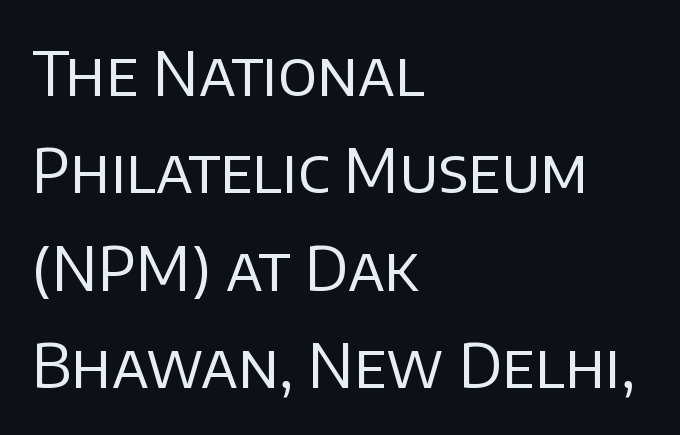
Unmarked baselines from the first word to the last. The weight would be labelled regular, book, light, or lighter still. Glyph-to-glyph distance matches everyday printed text. The passage is arranged the way most books set body copy — flush left.
